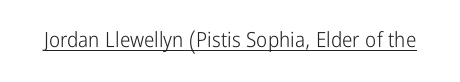
The image shows 21 px text type, upright; set normal letter spacing, underlined.
